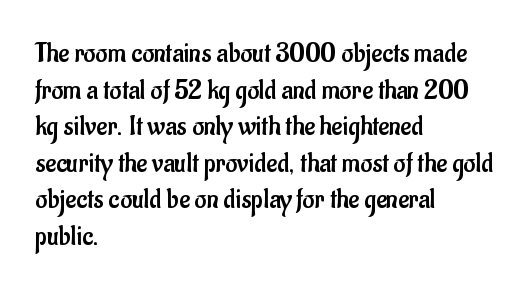
The image shows 29 px regular-weight, condensed sans-serif type, upright; set left-aligned, normal line spacing (1.26x), normal letter spacing, not underlined; low stroke contrast and a small x-height.
